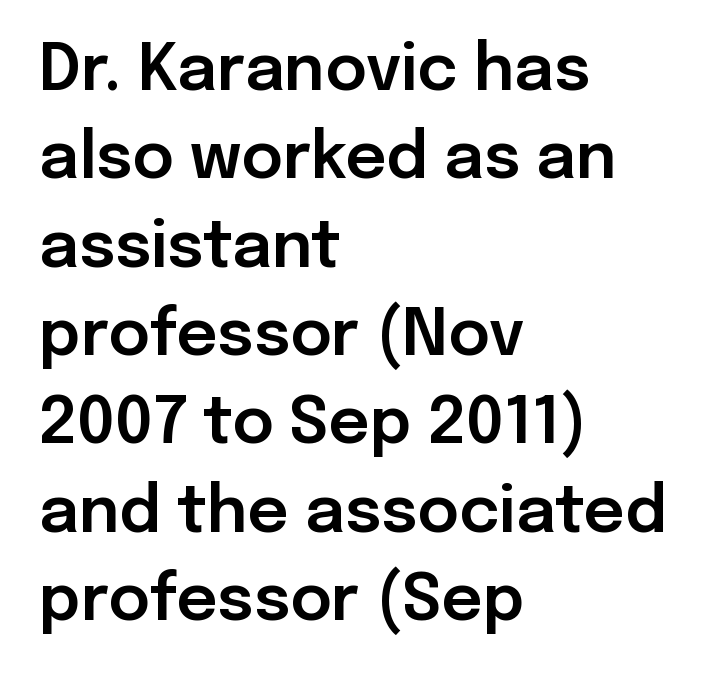
Q: Is the text italic (slanted)? A: No, it is upright.
Q: Is the typeface a serif or a sans-serif typeface? A: Sans-serif.
Q: Is the text underlined? A: No.
Q: How is the paragraph aligned? A: Left-aligned.
Q: Is the spacing between letters normal or unusually wide? A: Normal.
Q: Is the spacing between lines tight, normal or loose? A: Normal.
Q: Width (condensed, normal, or wide)? A: Normal.
Q: Stroke contrast? A: Low.
Q: x-height? A: Medium.
Q: Monospaced? A: No.
